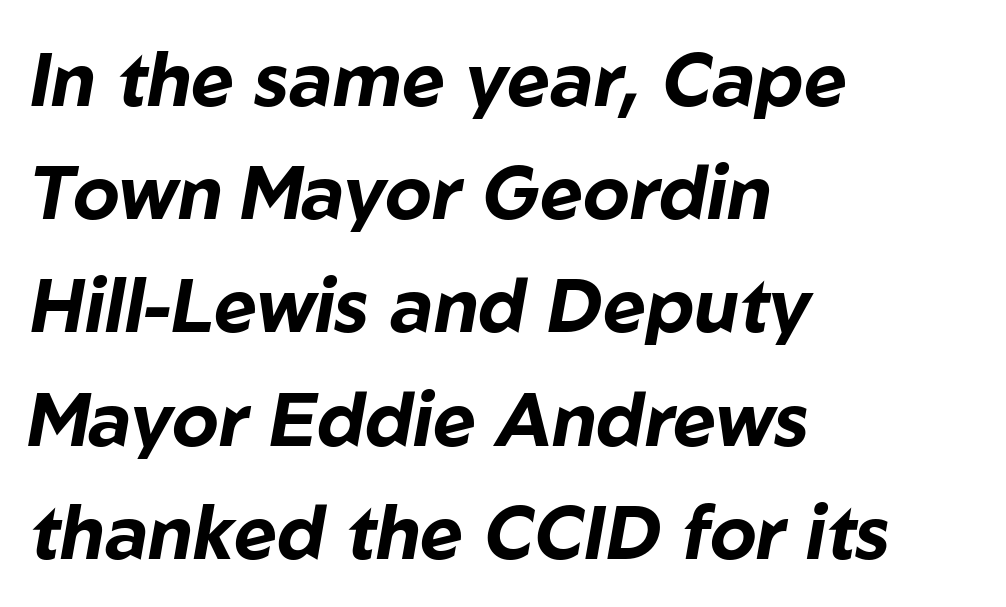
Has an underline been added? It has not. The type is set solid horizontally, with unmodified tracking. Weight: bold. Reading down the column, the eye jumps a familiar distance to each next line. Slanted lettering throughout. In CSS terms this would be text-align: left.
